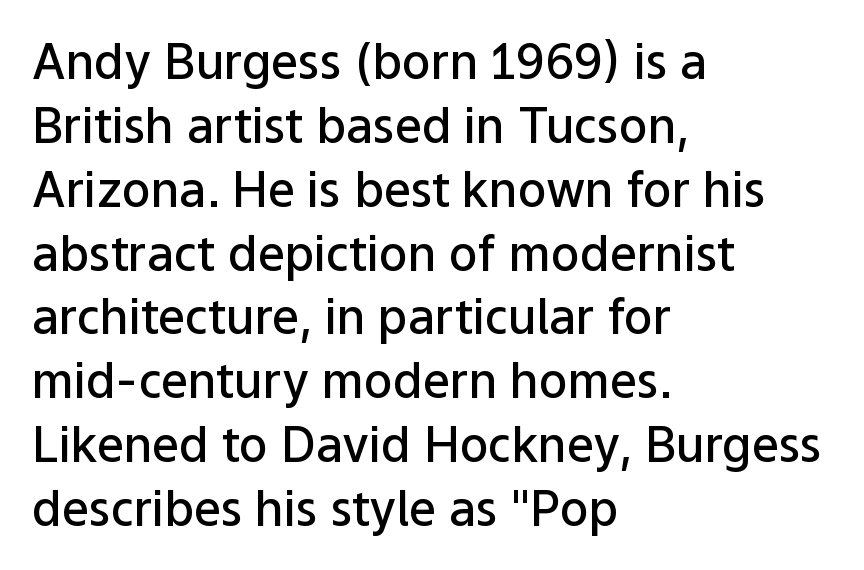
The image shows 48 px semibold sans-serif type, upright; set left-aligned, normal line spacing (1.33x), normal letter spacing, not underlined; low stroke contrast and a medium x-height.
